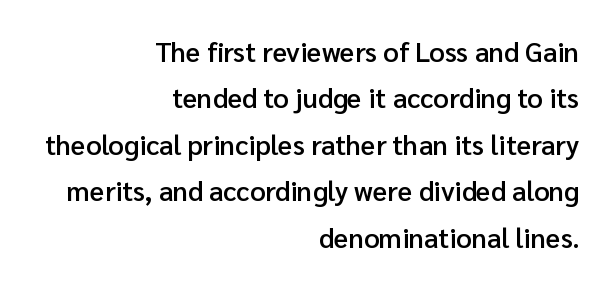
{"italic": "no", "bold": "semi", "underline": "no", "align": "right", "line_spacing_ratio": 1.72, "letter_spacing": "normal", "letter_spacing_em": 0.0, "glyph_px": 27}
